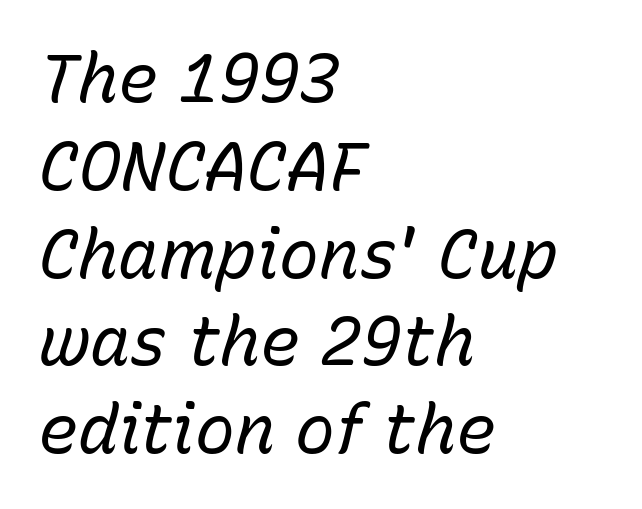
Think of a printed novel: that variable character pitch is what you see here. The rag falls on the right side of this text block. The weight tops out at a normal text grade. Is the type slanted? Yes — the strokes lean at a clear angle.
